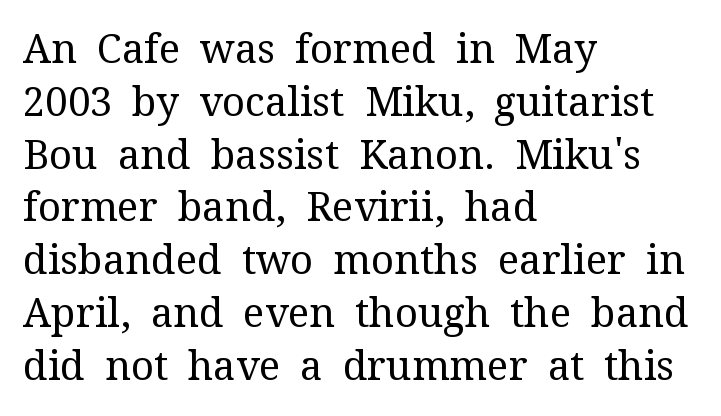
The image shows 40 px regular-weight serif type, upright; set left-aligned, normal line spacing (1.32x), normal letter spacing, not underlined; medium stroke contrast and a medium x-height.
